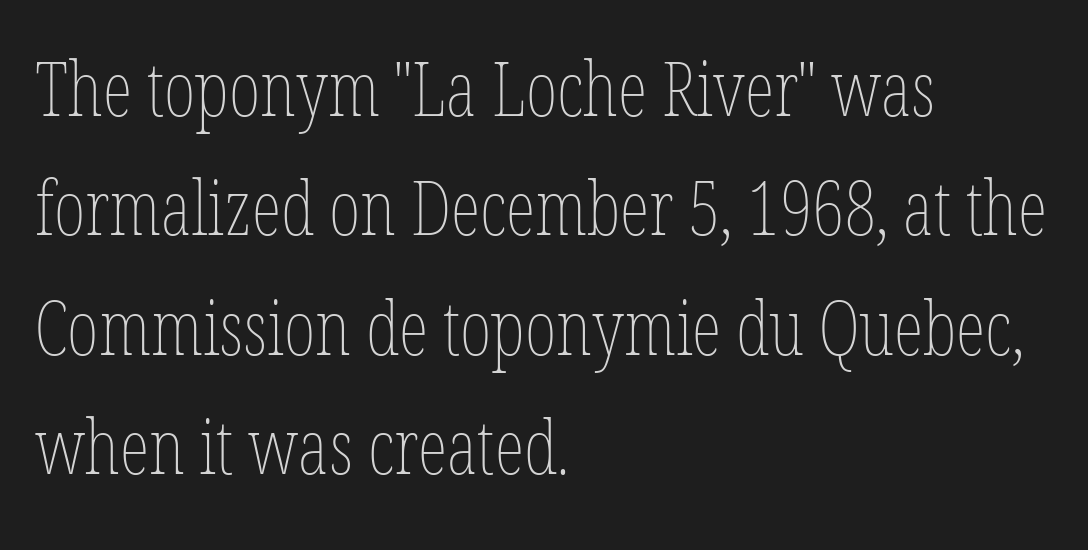
The letters advance in unequal steps, a hallmark of proportional type. Tall strokes in this sample are plumb rather than angled. Inter-character spacing is left at the font's built-in metrics. The lines in this sample share a left origin and differ only in where they stop.
